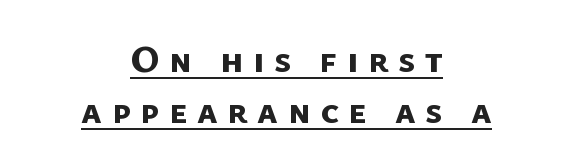
Q: Is the text bold? A: Yes.
Q: Is the typeface a serif or a sans-serif typeface? A: Sans-serif.
Q: Is the text underlined? A: Yes.
Q: How is the paragraph aligned? A: Centered.
Q: Is the spacing between letters normal or unusually wide? A: Unusually wide.
Q: Is the spacing between lines tight, normal or loose? A: Normal.
Q: Width (condensed, normal, or wide)? A: Normal.
Q: Stroke contrast? A: Low.
Q: x-height? A: Medium.
Q: Monospaced? A: No.
